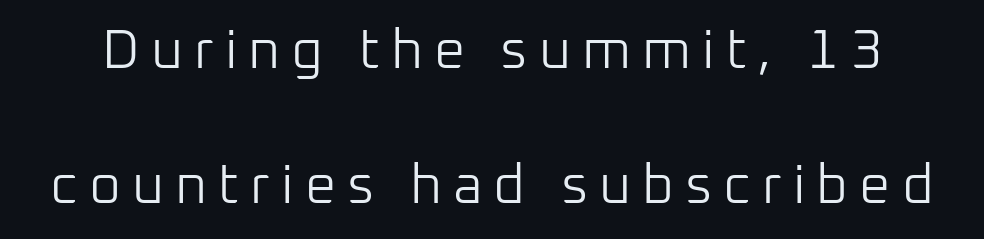
Words appear elongated and porous because spacing is wide. Classification — sans serif. Descender tails drop into unmarked territory. You could fit nearly another row in the gap between these rows.
